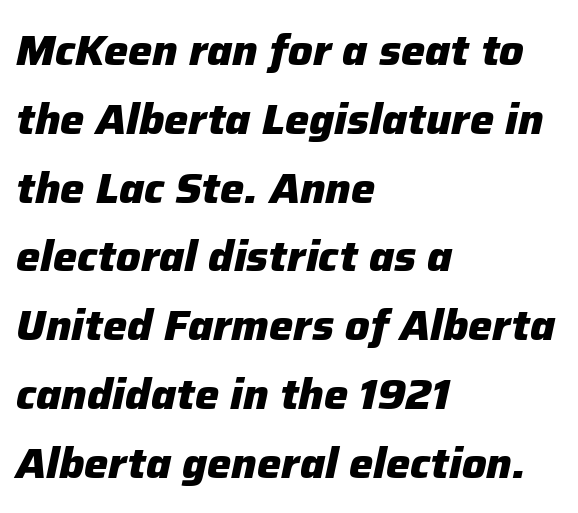
No extra tracking has been applied to these lines. Left-aligned paragraph, ragged on the right. As a designer I'd log this as weight 700, bold. Each new line begins a customary step beneath the previous one. Words float on clear page, feet unadorned. The whole block is typeset with a tilt.
